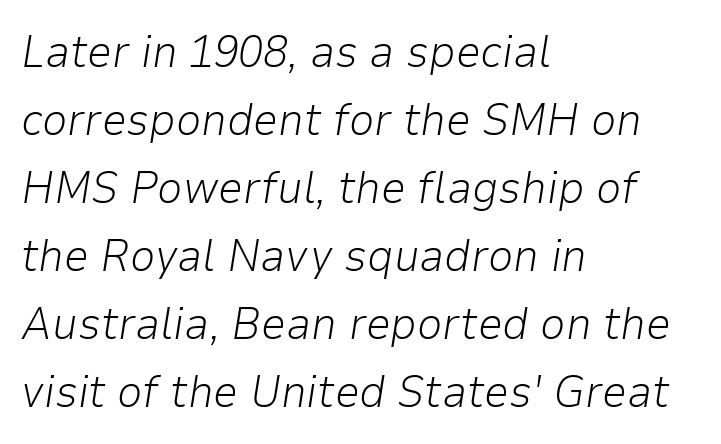
The image shows 45 px light type, italic (leaning right); set left-aligned, normal line spacing (1.51x), normal letter spacing, not underlined; low stroke contrast and a medium x-height.
